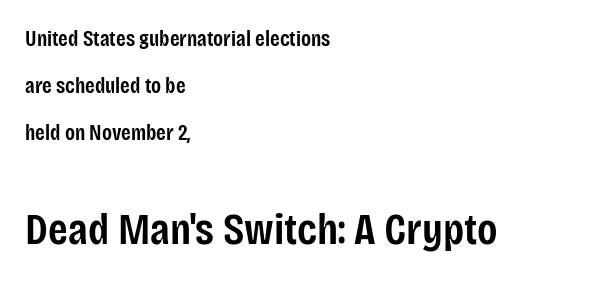
Q: Is the text bold? A: Semi-bold.
Q: Is the text italic (slanted)? A: No, it is upright.
Q: Is the typeface a serif or a sans-serif typeface? A: Sans-serif.
Q: Is the text underlined? A: No.
Q: How is the paragraph aligned? A: Left-aligned.
Q: Is the spacing between letters normal or unusually wide? A: Normal.
Q: Is the spacing between lines tight, normal or loose? A: Loose.
Q: Which block of text is set in a larger size, the first (top) or the second (bottom)? A: The second (bottom) one.
Q: Width (condensed, normal, or wide)? A: Condensed.
Q: Stroke contrast? A: Low.
Q: x-height? A: Large.
Q: Monospaced? A: No.
